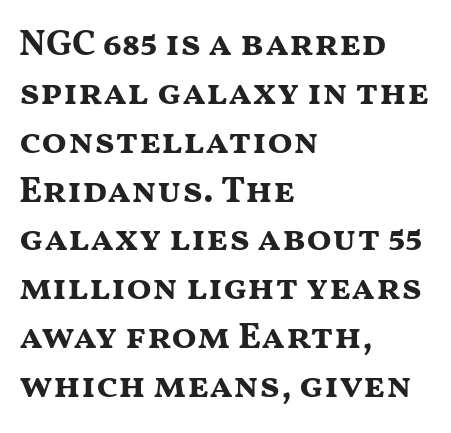
{"serif": "no", "italic": "no", "bold": "yes", "weight": "bold", "width": "wide", "stroke_contrast": "medium", "x_height": "medium", "monospaced": "no", "underline": "no", "align": "left", "line_spacing": "normal", "line_spacing_ratio": 1.32, "letter_spacing": "normal", "letter_spacing_em": 0.0, "glyph_px": 37}
